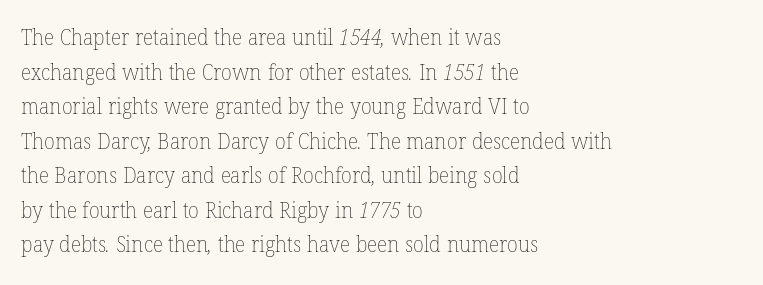
Q: Is the text bold? A: No.
Q: Is the text underlined? A: No.
Q: How is the paragraph aligned? A: Left-aligned.
Q: Is the spacing between letters normal or unusually wide? A: Normal.
Q: Is the spacing between lines tight, normal or loose? A: Normal.
